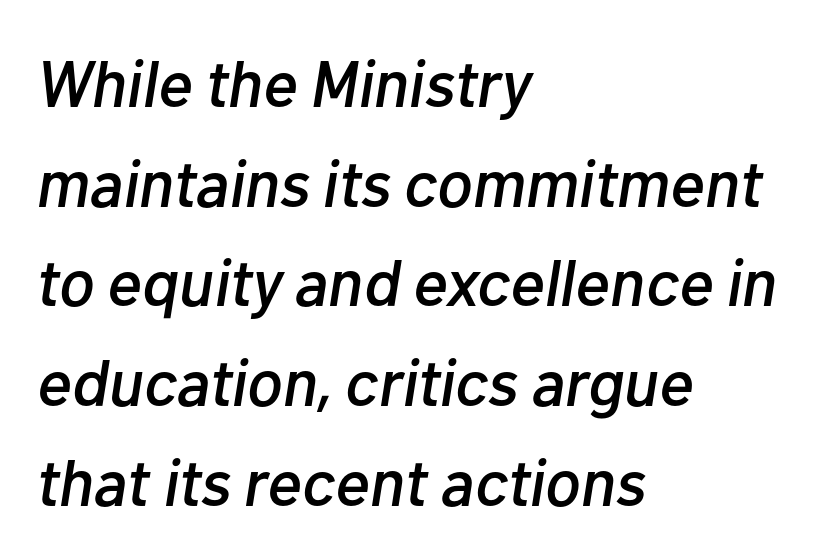
The image shows 66 px text type, italic (leaning right); set left-aligned, normal line spacing (1.51x), normal letter spacing, not underlined; low stroke contrast and a medium x-height.
